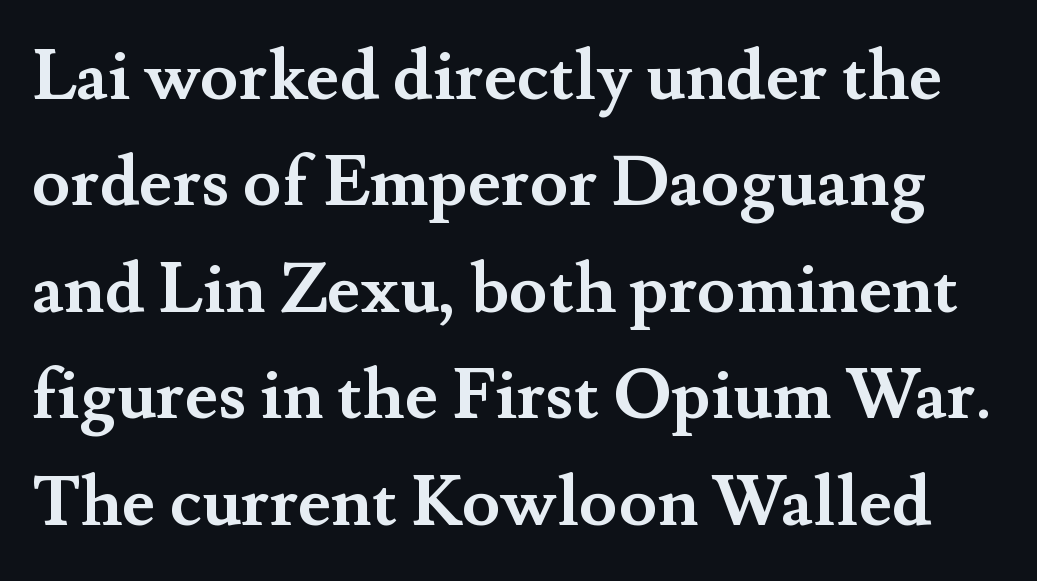
{"serif": "yes", "italic": "no", "bold": "yes", "weight": "semibold", "width": "normal", "stroke_contrast": "medium", "x_height": "small", "monospaced": "no", "underline": "no", "line_spacing": "normal", "line_spacing_ratio": 1.52, "letter_spacing": "normal", "letter_spacing_em": 0.0, "glyph_px": 70}
